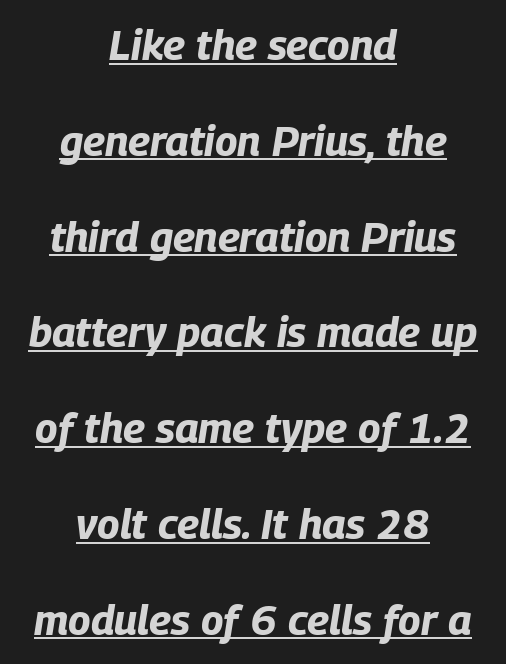
The image shows 42 px bold, condensed type, italic (leaning right); set centered, loose line spacing (2.28x), normal letter spacing, underlined; low stroke contrast and a large x-height.
